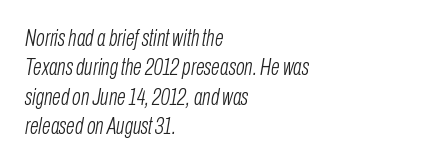
Q: Is the text bold? A: No.
Q: Is the text italic (slanted)? A: Yes, it leans right by about 10 degrees.
Q: Is the text underlined? A: No.
Q: How is the paragraph aligned? A: Left-aligned.
Q: Is the spacing between letters normal or unusually wide? A: Normal.
Q: Is the spacing between lines tight, normal or loose? A: Normal.
